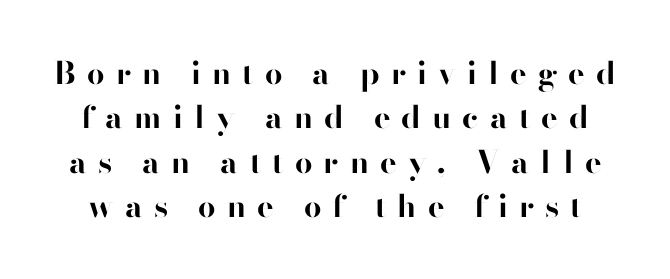
Spacing verdict: proportional, widths tailored to each character. The block of text has a typical density, with ordinary space between rows. This rendering widens character spacing well past its baseline value. Stroke thickness is high; the sample reads as a true bold. Posture: upright roman. Quick note: underline off.
